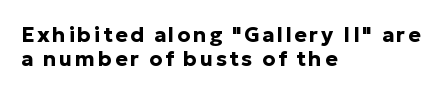
{"italic": "no", "bold": "yes", "underline": "no", "align": "left", "line_spacing": "tight", "line_spacing_ratio": 1.15, "glyph_px": 21}
